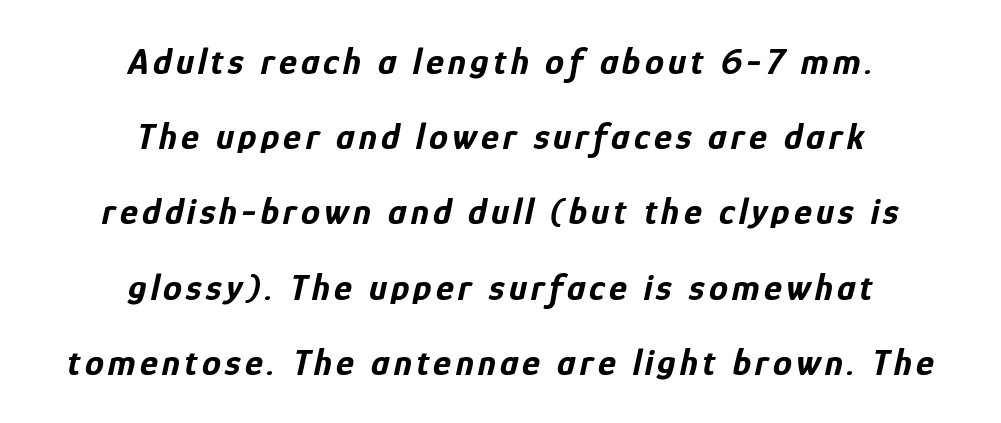
{"italic": "yes", "lean": "right", "slant_degrees": 12, "bold": "yes", "weight": "bold", "width": "condensed", "stroke_contrast": "low", "x_height": "medium", "monospaced": "no", "underline": "no", "align": "center", "line_spacing": "loose", "line_spacing_ratio": 1.98, "glyph_px": 38}
